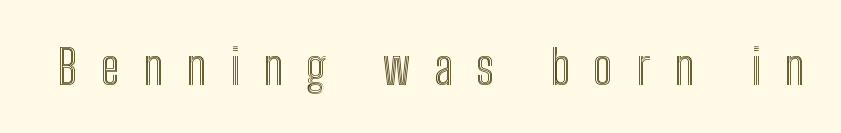
The image shows 48 px condensed type, upright; set unusually wide letter spacing (+0.49 em), not underlined; a medium x-height.
